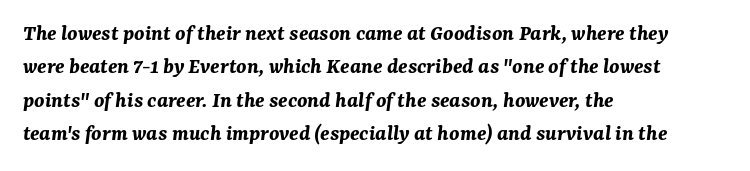
The image shows 23 px bold type, italic (leaning right); set left-aligned, normal line spacing (1.45x), normal letter spacing, not underlined.
